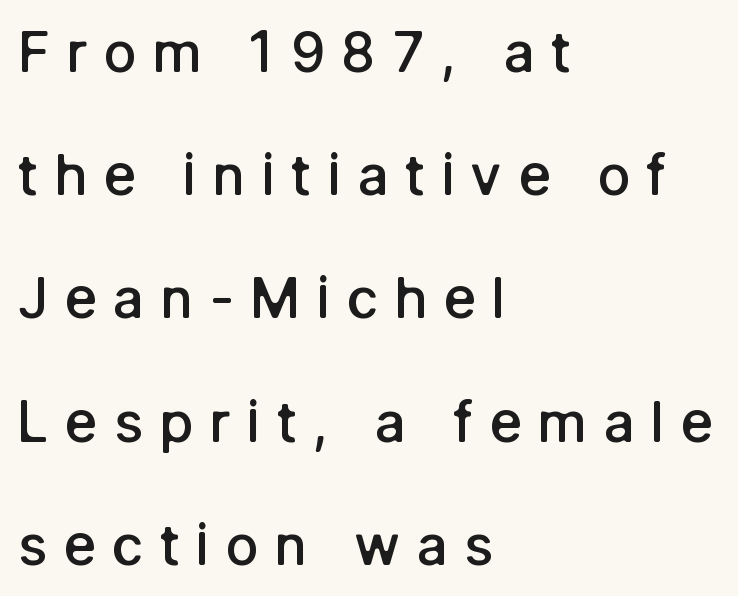
Q: Is the text bold? A: Semi-bold.
Q: Is the text italic (slanted)? A: No, it is upright.
Q: Is the typeface a serif or a sans-serif typeface? A: Sans-serif.
Q: Is the text underlined? A: No.
Q: How is the paragraph aligned? A: Left-aligned.
Q: Is the spacing between letters normal or unusually wide? A: Unusually wide.
Q: Is the spacing between lines tight, normal or loose? A: Loose.
Q: Width (condensed, normal, or wide)? A: Normal.
Q: Stroke contrast? A: Low.
Q: x-height? A: Medium.
Q: Monospaced? A: No.
